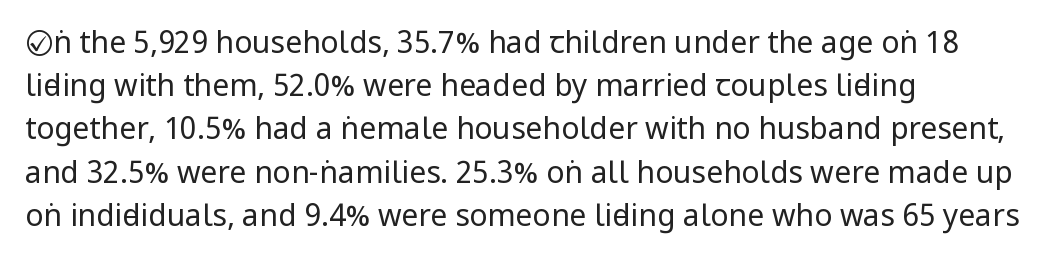
This rendering employs a face without finishing strokes, i.e., a sans-serif. Stems and bowls with no extra thickness — not bold. The rag falls on the right side of this text block. The vertical gap from one line to the next is medium.
